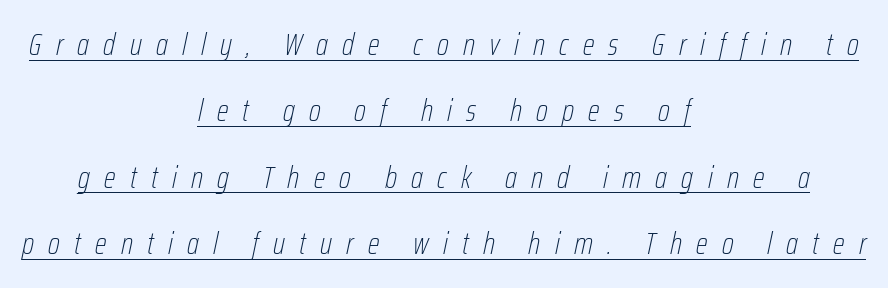
Q: Is the text bold? A: No.
Q: Is the text italic (slanted)? A: Yes, it leans right by about 12 degrees.
Q: Is the text underlined? A: Yes.
Q: How is the paragraph aligned? A: Centered.
Q: Is the spacing between letters normal or unusually wide? A: Unusually wide.
Q: Is the spacing between lines tight, normal or loose? A: Loose.
Q: Width (condensed, normal, or wide)? A: Condensed.
Q: Stroke contrast? A: Low.
Q: x-height? A: Medium.
Q: Monospaced? A: No.
